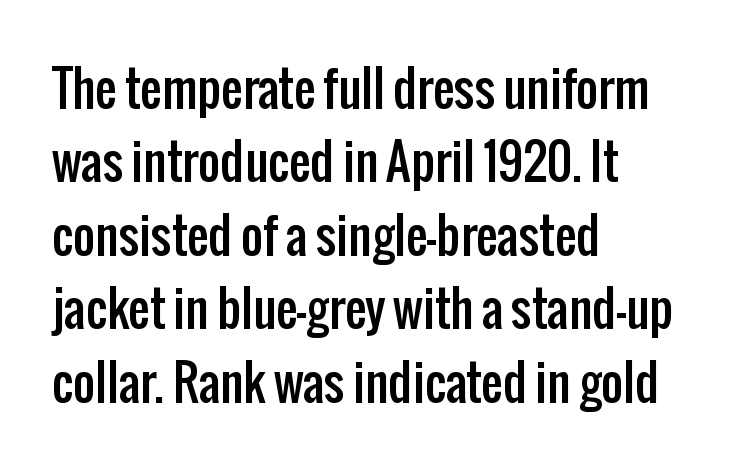
{"serif": "no", "italic": "no", "width": "condensed", "stroke_contrast": "low", "x_height": "medium", "monospaced": "no", "underline": "no", "align": "left", "line_spacing": "normal", "line_spacing_ratio": 1.53, "letter_spacing": "normal", "letter_spacing_em": 0.0, "glyph_px": 48}
